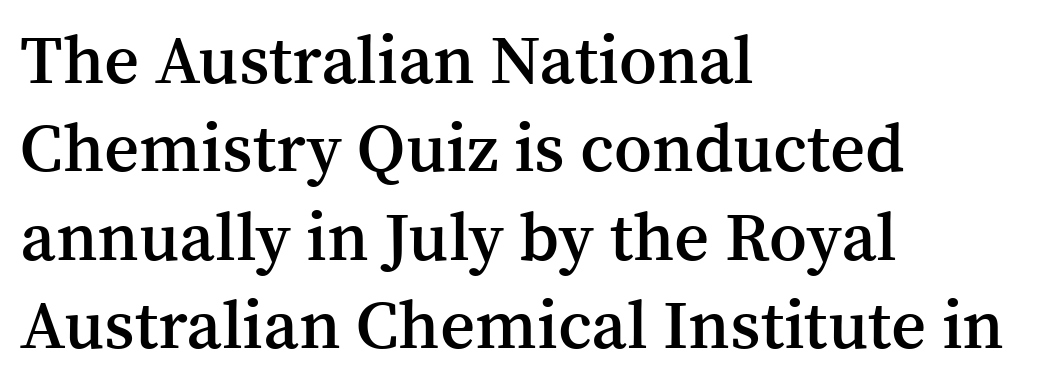
The image shows 68 px semibold serif type, upright; set left-aligned, normal line spacing (1.3x), normal letter spacing, not underlined; medium stroke contrast and a medium x-height.
